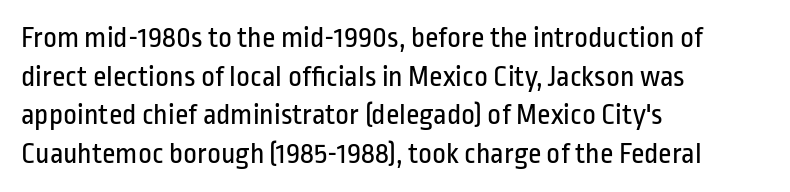
Q: Is the text bold? A: No.
Q: Is the text italic (slanted)? A: No, it is upright.
Q: Is the typeface a serif or a sans-serif typeface? A: Sans-serif.
Q: Is the text underlined? A: No.
Q: How is the paragraph aligned? A: Left-aligned.
Q: Is the spacing between letters normal or unusually wide? A: Normal.
Q: Is the spacing between lines tight, normal or loose? A: Normal.
Q: Width (condensed, normal, or wide)? A: Condensed.
Q: Stroke contrast? A: Low.
Q: x-height? A: Medium.
Q: Monospaced? A: No.
